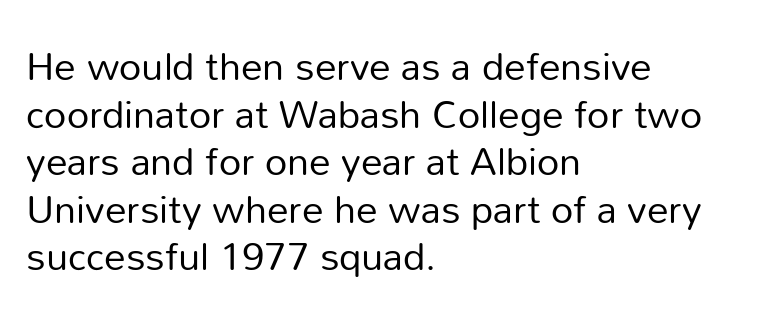
The image shows 39 px regular-weight sans-serif type, upright; set left-aligned, line spacing 1.22x, normal letter spacing, not underlined; low stroke contrast and a medium x-height.
